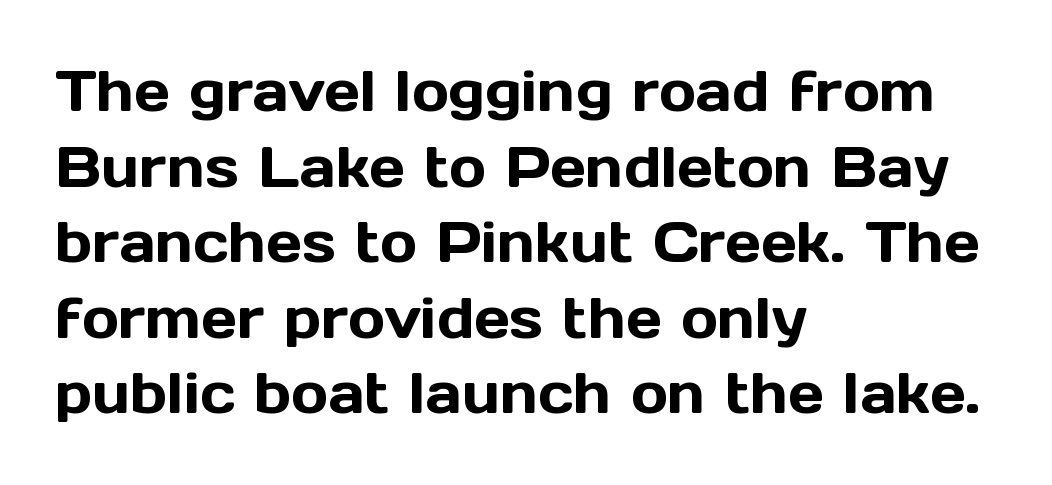
{"serif": "no", "italic": "no", "width": "normal", "x_height": "medium", "monospaced": "no", "underline": "no", "align": "left", "line_spacing": "normal", "line_spacing_ratio": 1.35, "letter_spacing": "normal", "letter_spacing_em": 0.0, "glyph_px": 56}
